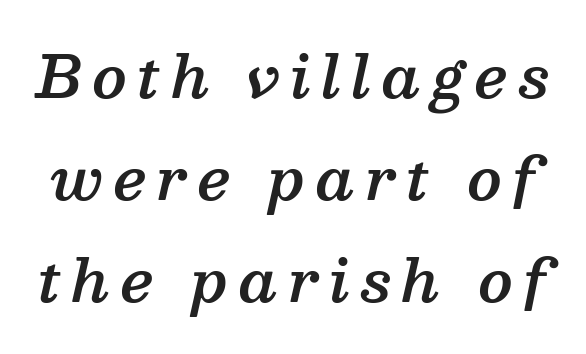
Q: Is the text bold? A: Semi-bold.
Q: Is the text italic (slanted)? A: Yes, it leans right by about 13 degrees.
Q: Is the typeface a serif or a sans-serif typeface? A: Serif.
Q: Is the text underlined? A: No.
Q: Width (condensed, normal, or wide)? A: Normal.
Q: Stroke contrast? A: Medium.
Q: x-height? A: Medium.
Q: Monospaced? A: No.
